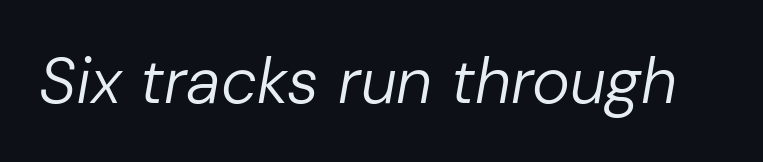
Each stroke keeps to a modest, everyday thickness or less. It's the slanting kind of type. A typesetter would call this zero additional tracking. The specimen omits any rule beneath the text block's lines.
